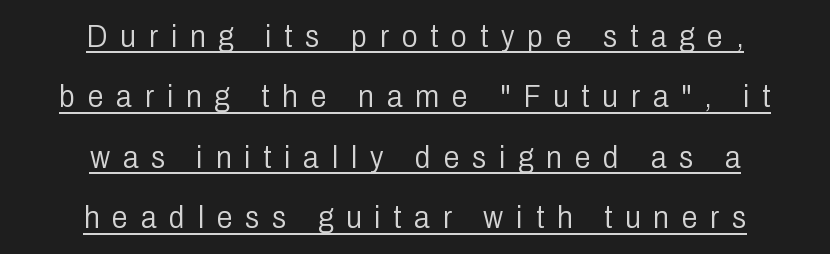
Q: Is the text bold? A: No.
Q: Is the text italic (slanted)? A: No, it is upright.
Q: Is the typeface a serif or a sans-serif typeface? A: Sans-serif.
Q: Is the text underlined? A: Yes.
Q: How is the paragraph aligned? A: Centered.
Q: Is the spacing between letters normal or unusually wide? A: Unusually wide.
Q: Width (condensed, normal, or wide)? A: Condensed.
Q: Stroke contrast? A: Low.
Q: x-height? A: Medium.
Q: Monospaced? A: No.
